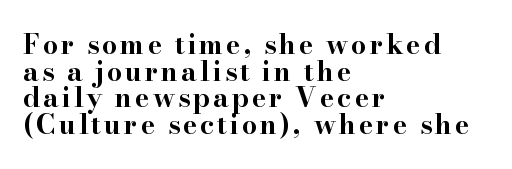
Q: Is the text bold? A: Yes.
Q: Is the text italic (slanted)? A: No, it is upright.
Q: Is the text underlined? A: No.
Q: How is the paragraph aligned? A: Left-aligned.
Q: Is the spacing between lines tight, normal or loose? A: Tight.
